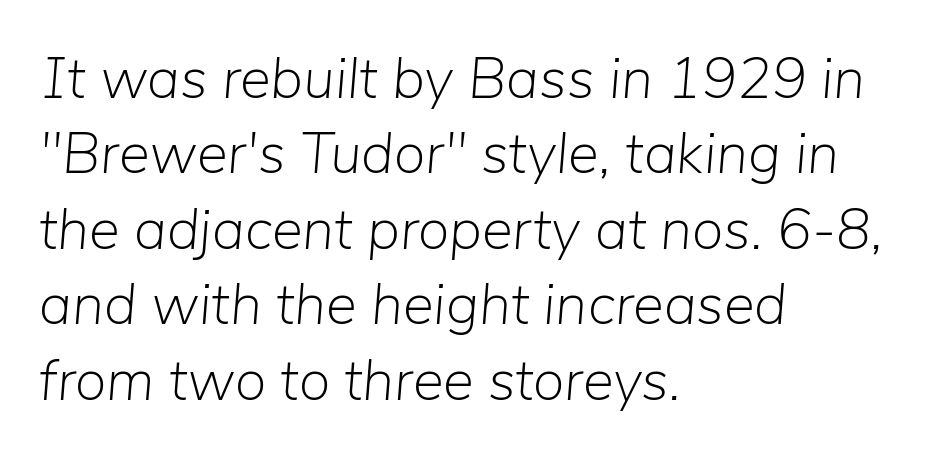
Q: Is the text bold? A: No.
Q: Is the text italic (slanted)? A: Yes, it leans right by about 5 degrees.
Q: Is the text underlined? A: No.
Q: How is the paragraph aligned? A: Left-aligned.
Q: Is the spacing between letters normal or unusually wide? A: Normal.
Q: Is the spacing between lines tight, normal or loose? A: Normal.
Q: Width (condensed, normal, or wide)? A: Normal.
Q: Stroke contrast? A: Low.
Q: x-height? A: Medium.
Q: Monospaced? A: No.
